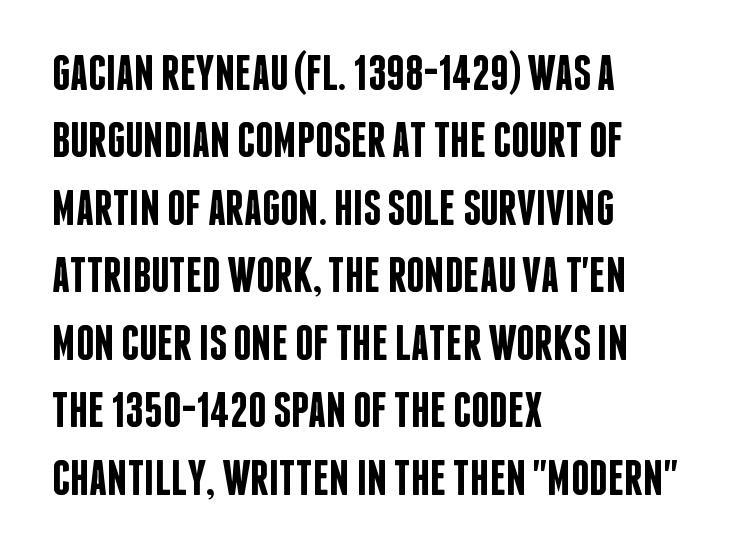
Q: Is the text bold? A: Semi-bold.
Q: Is the text italic (slanted)? A: No, it is upright.
Q: Is the typeface a serif or a sans-serif typeface? A: Sans-serif.
Q: Is the text underlined? A: No.
Q: How is the paragraph aligned? A: Left-aligned.
Q: Is the spacing between letters normal or unusually wide? A: Normal.
Q: Is the spacing between lines tight, normal or loose? A: Normal.
Q: Width (condensed, normal, or wide)? A: Condensed.
Q: Stroke contrast? A: Low.
Q: x-height? A: Large.
Q: Monospaced? A: No.
